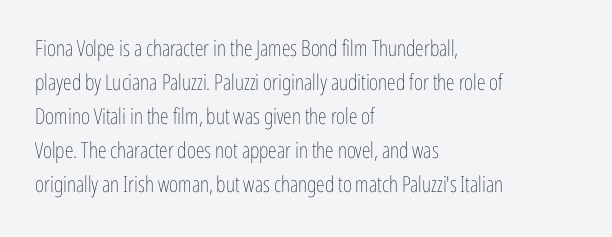
Q: Is the text bold? A: No.
Q: Is the text italic (slanted)? A: No, it is upright.
Q: Is the text underlined? A: No.
Q: How is the paragraph aligned? A: Left-aligned.
Q: Is the spacing between letters normal or unusually wide? A: Normal.
Q: Is the spacing between lines tight, normal or loose? A: Normal.
